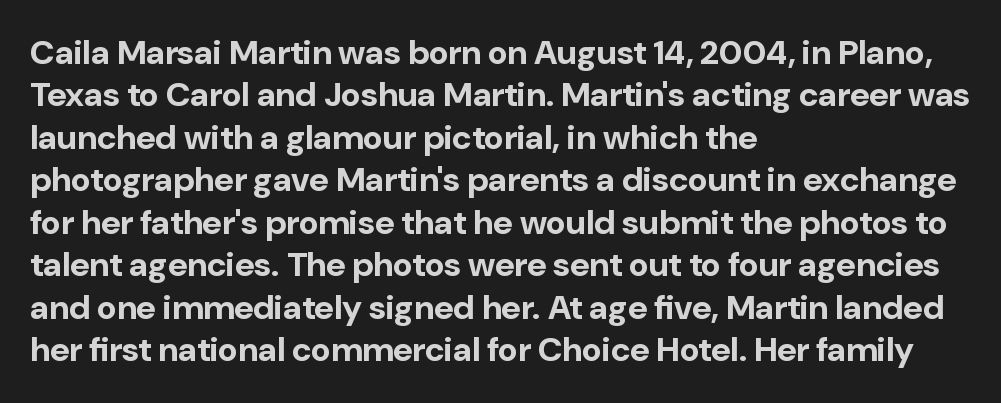
The image shows 34 px bold sans-serif type, upright; set left-aligned, normal line spacing (1.25x), normal letter spacing, not underlined; low stroke contrast and a medium x-height.
